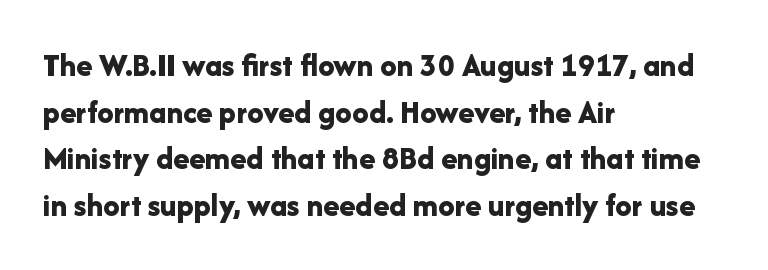
The image shows 33 px bold sans-serif type, upright; set left-aligned, normal line spacing (1.41x), normal letter spacing, not underlined; low stroke contrast and a medium x-height.
